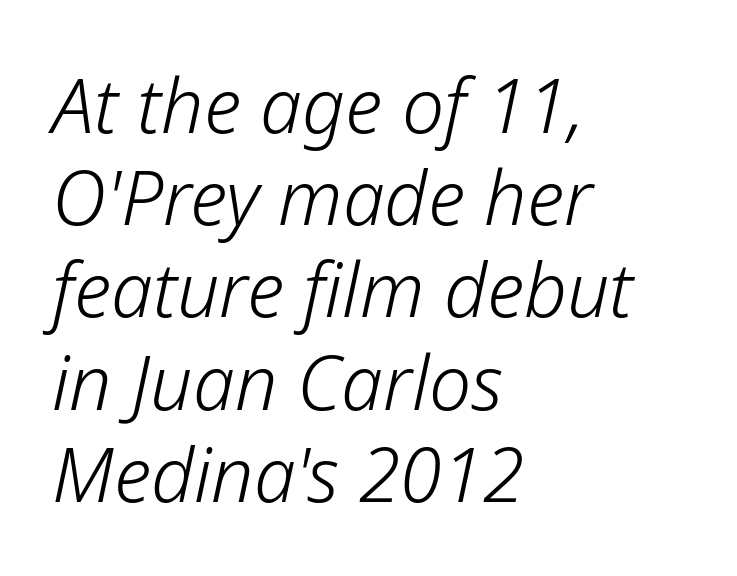
Q: Is the text bold? A: No.
Q: Is the text italic (slanted)? A: Yes, it leans right by about 12 degrees.
Q: Is the text underlined? A: No.
Q: How is the paragraph aligned? A: Left-aligned.
Q: Is the spacing between letters normal or unusually wide? A: Normal.
Q: Width (condensed, normal, or wide)? A: Normal.
Q: Stroke contrast? A: Low.
Q: x-height? A: Medium.
Q: Monospaced? A: No.
